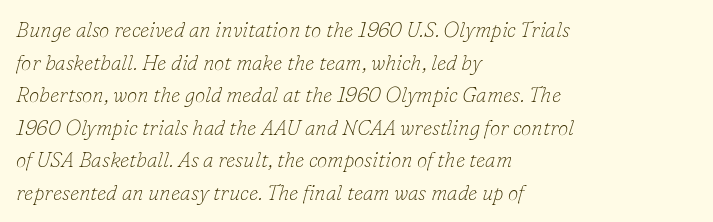
Q: Is the text bold? A: No.
Q: Is the text italic (slanted)? A: Yes, it leans right by about 16 degrees.
Q: Is the text underlined? A: No.
Q: How is the paragraph aligned? A: Left-aligned.
Q: Is the spacing between letters normal or unusually wide? A: Normal.
Q: Is the spacing between lines tight, normal or loose? A: Normal.
